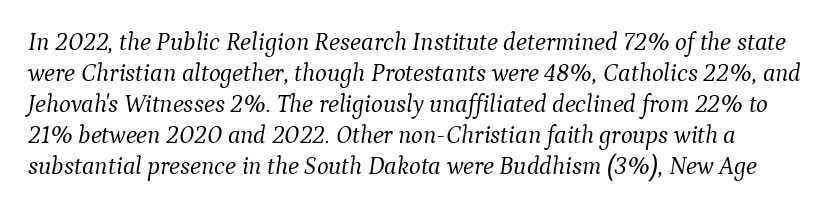
The image shows 25 px text type, italic (leaning right); set line spacing 1.24x, normal letter spacing, not underlined.
